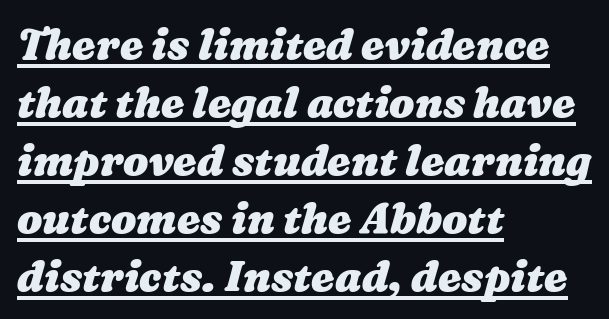
The image shows 42 px heavy, wide type; set left-aligned, normal line spacing (1.38x), normal letter spacing, underlined; medium stroke contrast and a medium x-height.
